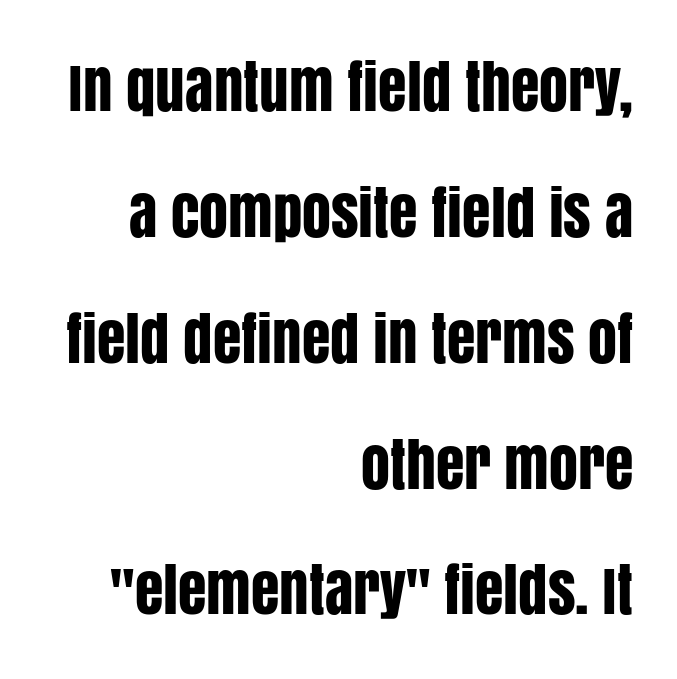
{"serif": "no", "italic": "no", "width": "condensed", "stroke_contrast": "low", "x_height": "large", "monospaced": "no", "underline": "no", "align": "right", "line_spacing": "loose", "line_spacing_ratio": 2.17, "letter_spacing": "normal", "letter_spacing_em": 0.0, "glyph_px": 58}
